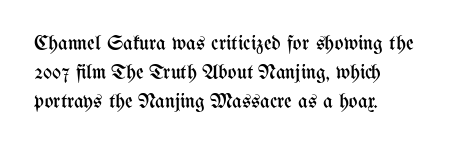
{"italic": "no", "bold": "no", "underline": "no", "align": "left", "line_spacing": "normal", "line_spacing_ratio": 1.37, "letter_spacing": "normal", "letter_spacing_em": 0.0, "glyph_px": 21}
